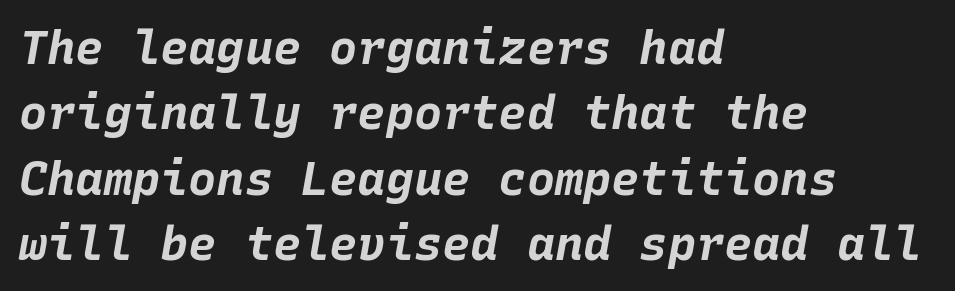
Q: Is the text bold? A: Yes.
Q: Is the text italic (slanted)? A: Yes, it leans right by about 10 degrees.
Q: Is the text underlined? A: No.
Q: How is the paragraph aligned? A: Left-aligned.
Q: Is the spacing between letters normal or unusually wide? A: Normal.
Q: Is the spacing between lines tight, normal or loose? A: Normal.
Q: Width (condensed, normal, or wide)? A: Normal.
Q: Stroke contrast? A: Low.
Q: x-height? A: Large.
Q: Monospaced? A: Yes.
